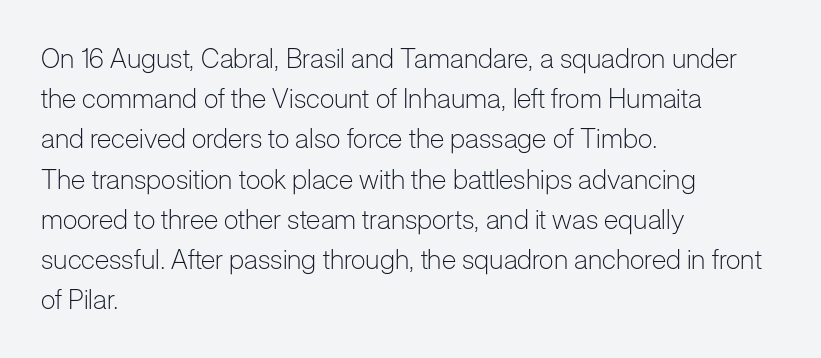
The paragraph shown leans on its left margin. Has an underline been added? It has not. The font's upright variant was chosen for this text. The cut favours lightness, reaching ordinary text weight at its darkest.
